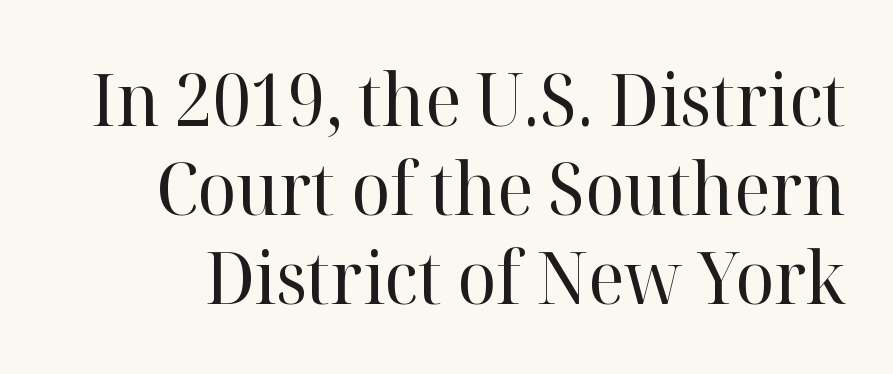
Classification — serif. Posture: upright roman. The passage shown has conventional tracking throughout. Proportional: the letters do not fall into vertical columns. Check the space under the baseline: it is left empty. The face looks like a standard text weight, possibly lighter.
